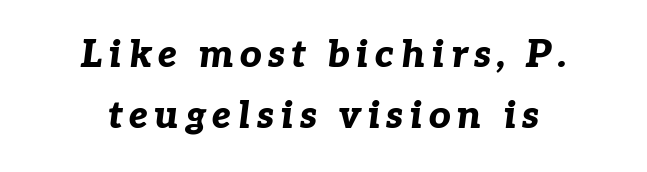
{"italic": "yes", "lean": "right", "slant_degrees": 7, "bold": "yes", "weight": "bold", "width": "normal", "stroke_contrast": "low", "x_height": "medium", "monospaced": "no", "underline": "no", "align": "center", "line_spacing": "normal", "line_spacing_ratio": 1.6, "glyph_px": 38}
